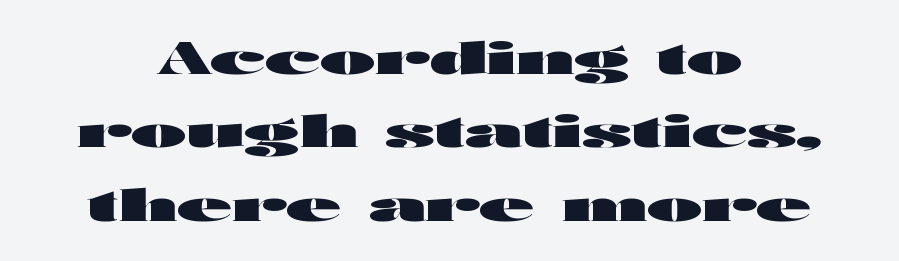
The paragraph has two soft edges and a firm central axis. The type is set solid horizontally, with unmodified tracking. The space beneath each line is pristine and unruled. This rendering employs a face without finishing strokes, i.e., a sans-serif. Normally led — the rows are evenly, conventionally spaced.
